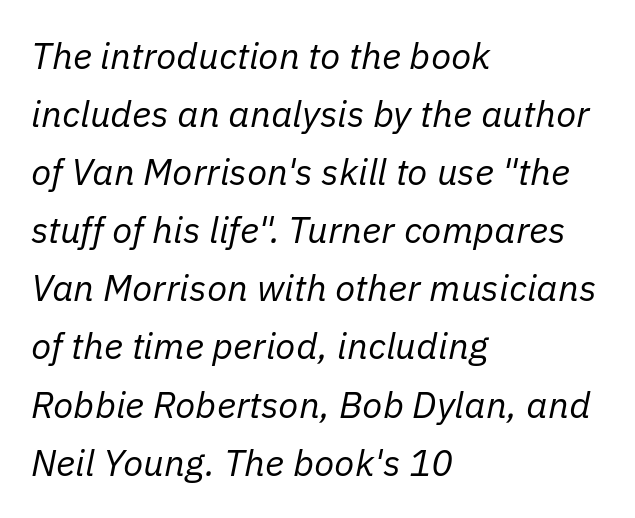
Q: Is the text bold? A: No.
Q: Is the text italic (slanted)? A: Yes, it leans right by about 11 degrees.
Q: Is the text underlined? A: No.
Q: How is the paragraph aligned? A: Left-aligned.
Q: Is the spacing between letters normal or unusually wide? A: Normal.
Q: Is the spacing between lines tight, normal or loose? A: Normal.
Q: Width (condensed, normal, or wide)? A: Normal.
Q: Stroke contrast? A: Low.
Q: x-height? A: Medium.
Q: Monospaced? A: No.
